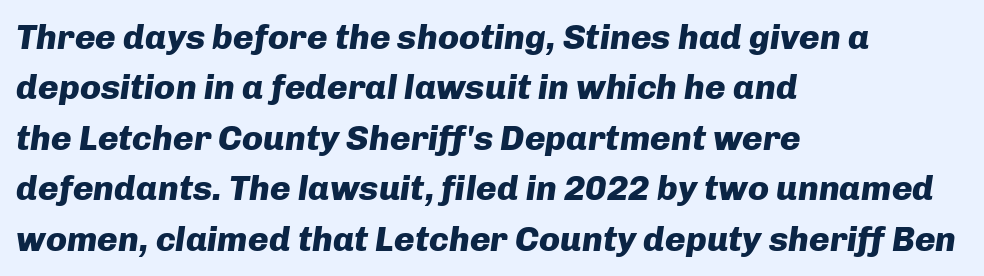
If you drew a ruler down the left edge, every line would touch it. The space beneath each line is pristine and unruled. The designer left line spacing at the default. Stroke thickness is high; the sample reads as a true bold. The typography opts for an oblique posture over an upright one. Glyph-to-glyph distance matches everyday printed text.
